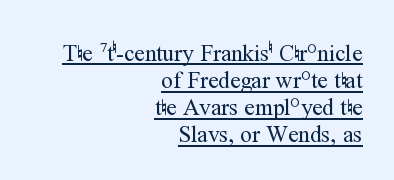
Q: Is the text bold? A: No.
Q: Is the text italic (slanted)? A: No, it is upright.
Q: Is the text underlined? A: Yes.
Q: How is the paragraph aligned? A: Right-aligned.
Q: Is the spacing between letters normal or unusually wide? A: Normal.
